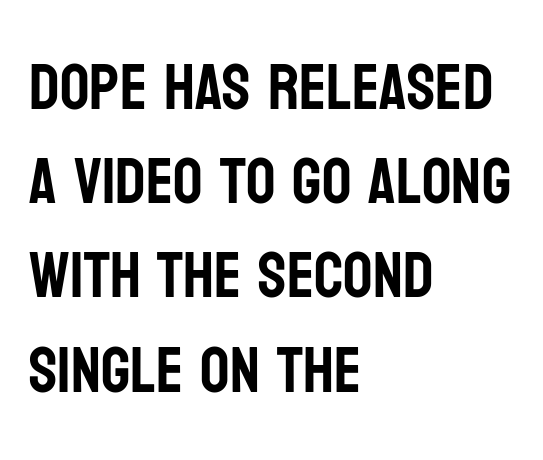
Notice how the stems are strictly vertical — no italics here. Words appear dense and cohesive because spacing is normal. Baseline-to-baseline distance is the conventional proportion of letter height. The letters advance in unequal steps, a hallmark of proportional type.
